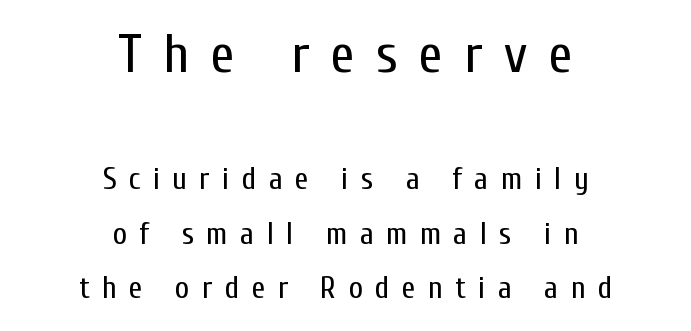
{"serif": "no", "italic": "no", "bold": "no", "weight": "regular", "width": "condensed", "stroke_contrast": "low", "x_height": "medium", "monospaced": "no", "underline": "no", "align": "center", "line_spacing_ratio": 1.76, "letter_spacing": "wide", "letter_spacing_em": 0.4, "larger_block": "first", "size_ratio": 1.74, "glyph_px": 54}
